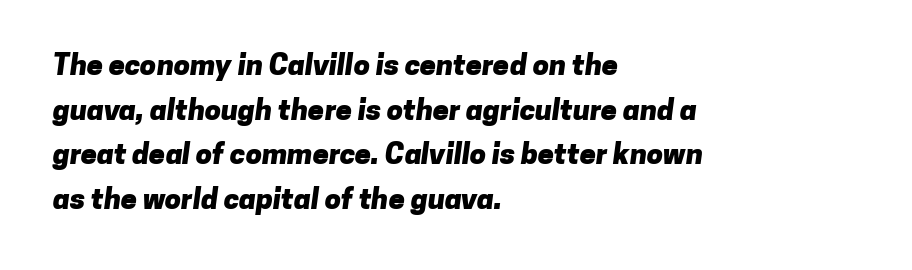
The image shows 29 px heavy sans-serif type; set left-aligned, normal line spacing (1.54x), normal letter spacing, not underlined; low stroke contrast and a medium x-height.
